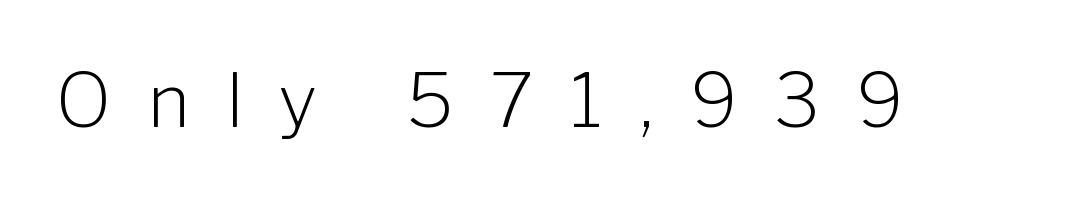
The image shows 74 px light sans-serif type, upright; set unusually wide letter spacing (+0.49 em), not underlined; low stroke contrast and a medium x-height.
